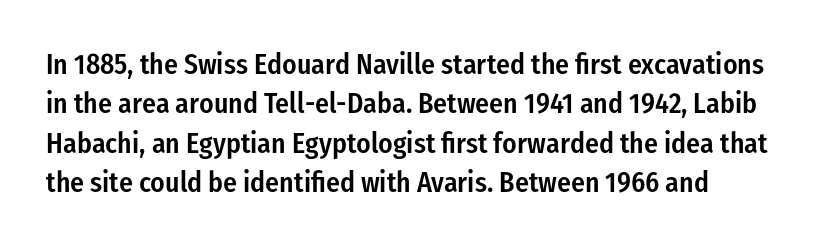
This sample uses an upright cut, with every glyph sitting square on the baseline. Just letters on the line, the space beneath them empty. The passage shown is typed in a proportional face where columns would drift. Line starts are locked; line ends wander. Strokes here are thickened, but only to semibold level. Summary of vertical rhythm: regular, with standard interline spacing.
